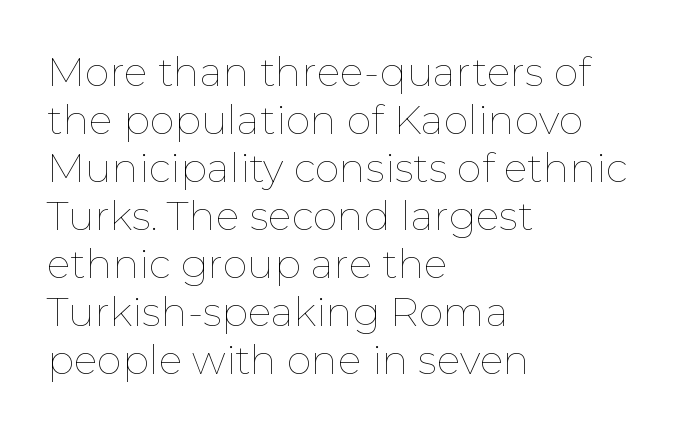
{"italic": "no", "bold": "no", "weight": "thin", "width": "normal", "stroke_contrast": "low", "x_height": "medium", "monospaced": "no", "underline": "no", "align": "left", "line_spacing_ratio": 1.2, "letter_spacing": "normal", "letter_spacing_em": 0.0, "glyph_px": 40}
